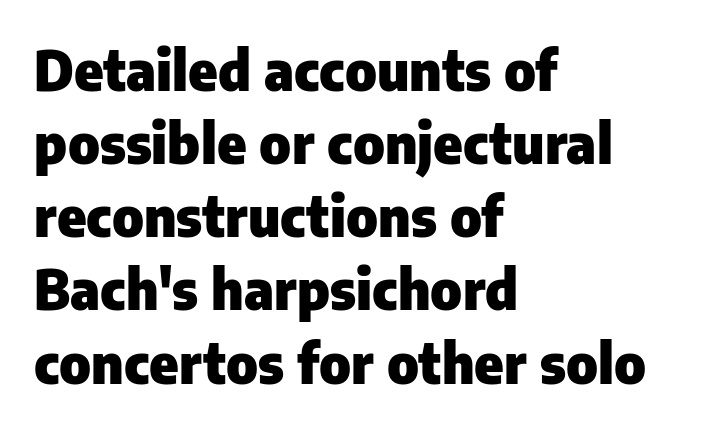
Clear beneath every line of the passage. A dark, heavy texture on the line: the type is bold. The typography opts for an upright posture over an oblique one. Here the designer chose a conventional face with non-uniform glyph widths.
